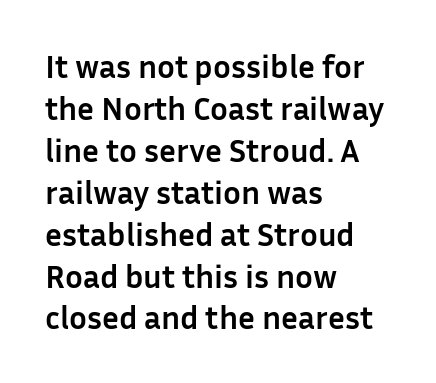
These lines carry a lot of weight — the face is fully bold. The ragged edge is on the right, which tells us the setting is flush left. The space beneath each line is pristine and unruled. You could call the tracking neutral — neither tight nor loose.
